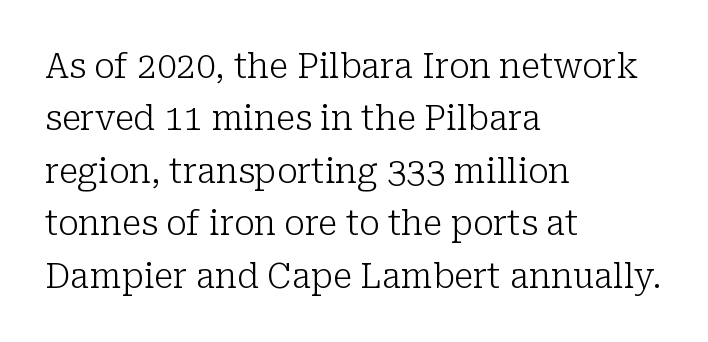
{"serif": "yes", "italic": "no", "bold": "no", "weight": "light", "width": "normal", "stroke_contrast": "low", "x_height": "medium", "monospaced": "no", "underline": "no", "align": "left", "line_spacing": "normal", "line_spacing_ratio": 1.5, "letter_spacing": "normal", "letter_spacing_em": 0.0, "glyph_px": 35}
